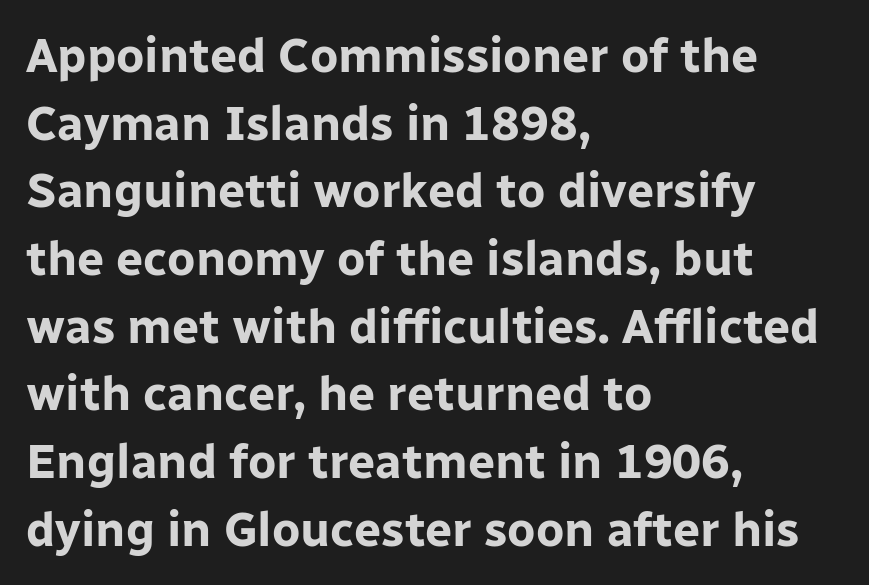
{"serif": "no", "italic": "no", "bold": "yes", "weight": "bold", "width": "normal", "stroke_contrast": "low", "x_height": "medium", "monospaced": "no", "underline": "no", "align": "left", "line_spacing": "normal", "line_spacing_ratio": 1.41, "letter_spacing": "normal", "letter_spacing_em": 0.0, "glyph_px": 48}
